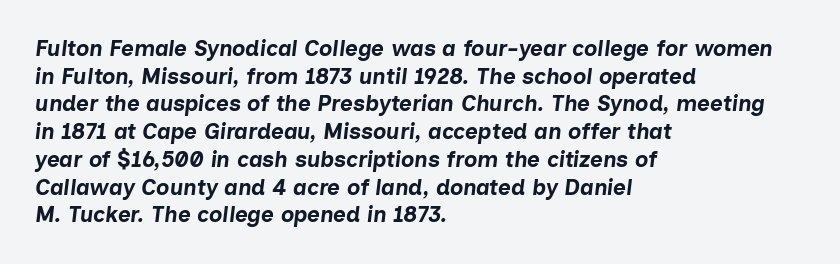
What stands out about the letter spacing? Nothing — it is the standard amount. Quick note: interline space is typical. The foot of each line stays bare and open. Left-aligned paragraph, ragged on the right. Thick stems and heavy bowls — unmistakably bold.
